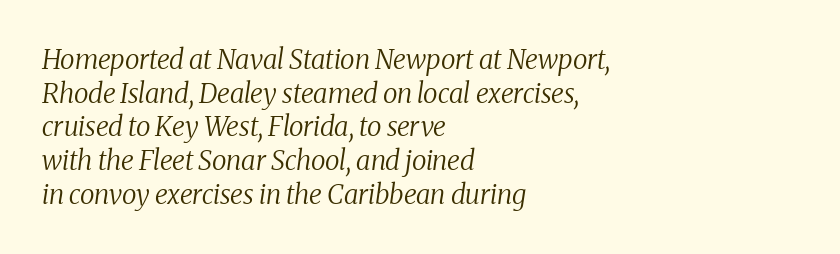
These lines were composed using italics. Caption: multi-line text, flush left, ragged right. In terms of leading, this rendering sits right in the middle. The gaps between neighbouring characters are ordinary and unremarkable.
